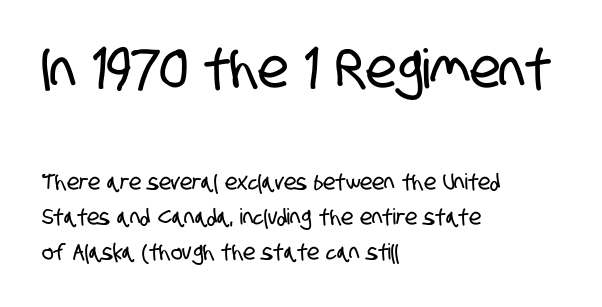
The image shows 54 px condensed sans-serif type; set left-aligned, normal line spacing (1.59x), normal letter spacing, not underlined; the first (top) block is 2.45x larger; low stroke contrast and a large x-height.
